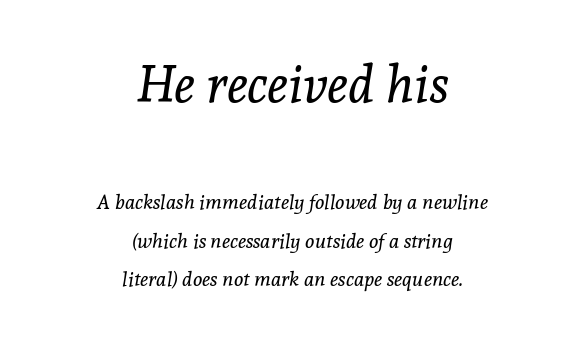
Q: Is the text bold? A: No.
Q: Is the text italic (slanted)? A: Yes, it leans right by about 8 degrees.
Q: Is the typeface a serif or a sans-serif typeface? A: Serif.
Q: Is the text underlined? A: No.
Q: How is the paragraph aligned? A: Centered.
Q: Is the spacing between letters normal or unusually wide? A: Normal.
Q: Is the spacing between lines tight, normal or loose? A: Loose.
Q: Which block of text is set in a larger size, the first (top) or the second (bottom)? A: The first (top) one.
Q: Width (condensed, normal, or wide)? A: Normal.
Q: x-height? A: Medium.
Q: Monospaced? A: No.
